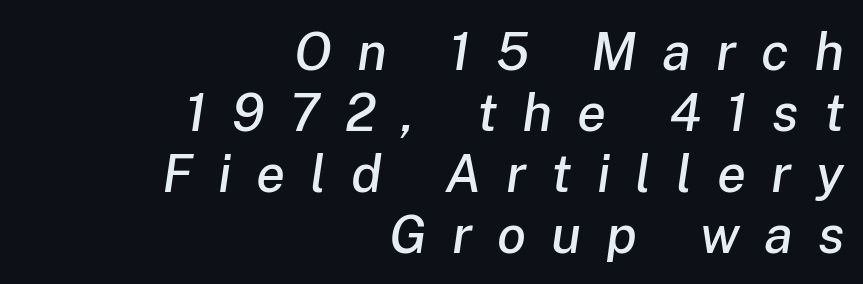
{"italic": "yes", "lean": "right", "slant_degrees": 8, "width": "normal", "stroke_contrast": "low", "x_height": "medium", "monospaced": "no", "underline": "no", "align": "right", "line_spacing": "tight", "line_spacing_ratio": 1.15, "letter_spacing": "wide", "letter_spacing_em": 0.47, "glyph_px": 53}
